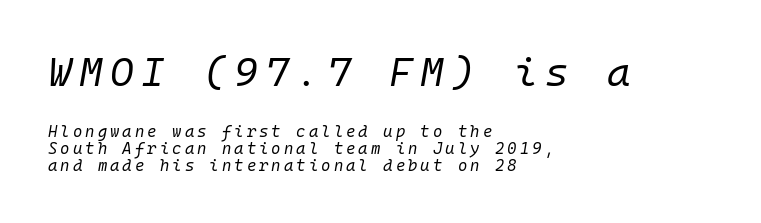
The image shows 40 px regular-weight type, italic (leaning right), monospaced; set left-aligned, tight line spacing (1.05x), not underlined; the first (top) block is 2.5x larger; low stroke contrast and a medium x-height.
